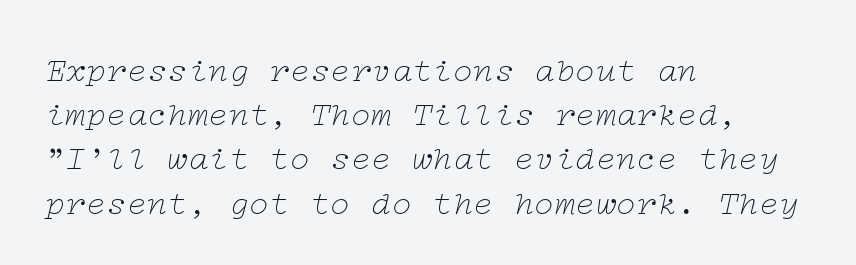
{"serif": "yes", "italic": "yes", "lean": "right", "slant_degrees": 12, "bold": "no", "weight": "thin", "width": "wide", "stroke_contrast": "low", "x_height": "medium", "underline": "no", "align": "left", "line_spacing": "normal", "line_spacing_ratio": 1.3, "letter_spacing": "normal", "letter_spacing_em": 0.0, "glyph_px": 34}
